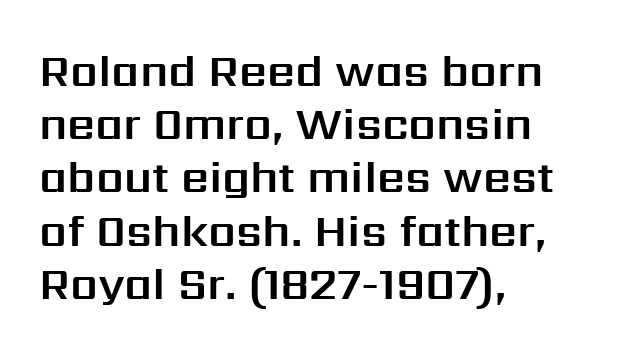
{"serif": "no", "italic": "no", "width": "normal", "stroke_contrast": "medium", "x_height": "medium", "monospaced": "no", "underline": "no", "align": "left", "line_spacing_ratio": 1.21, "letter_spacing": "normal", "letter_spacing_em": 0.0, "glyph_px": 44}
